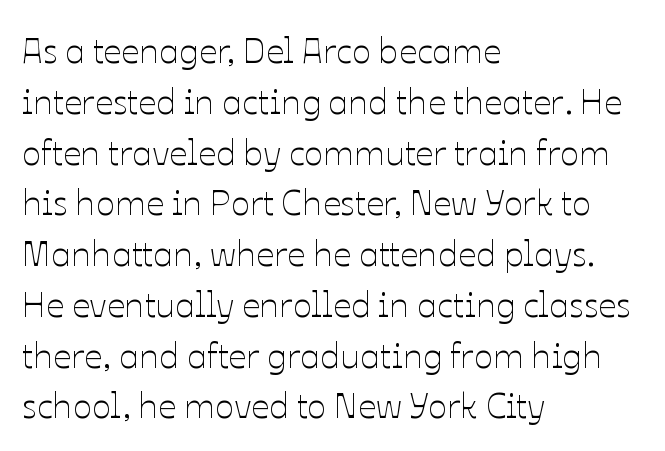
A light-to-regular cut is what we see here. No word sits above an underline. Honestly, the letter spacing is just normal — you wouldn't notice it. This is the regular roman posture of the typeface. Teacher's note: observe the even left margin — that is flush-left alignment. How would I describe the line gaps? Plain and ordinary.
